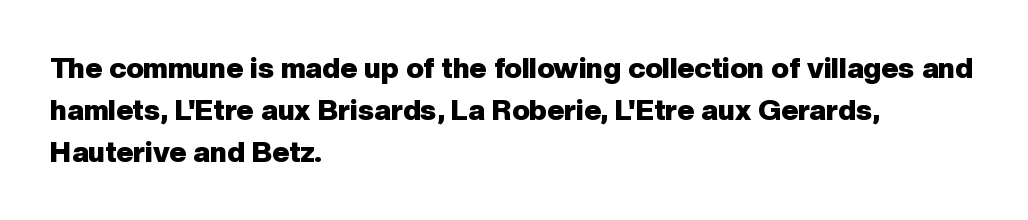
Descender tails drop into unmarked territory. Weight check: bold — yes, fully. If you drew a ruler down the left edge, every line would touch it. There is no visible air inserted between adjacent glyphs. A typesetter would call this proportional, since set widths differ per character.
